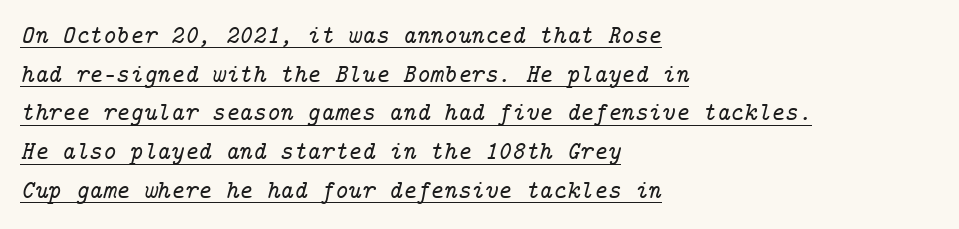
Every word sits above its own underline. The compositor pushed each line to the left boundary. Italic? Definitely — the glyphs are oblique. Baseline-to-baseline distance is the conventional proportion of letter height. Students, note that the glyphs here touch the page at normal intervals.
